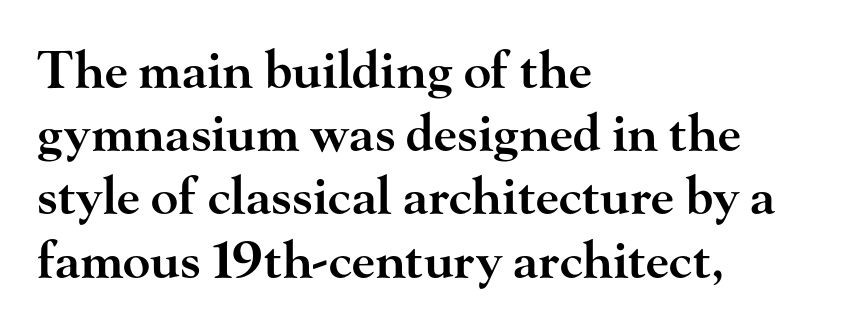
The font family rendered here belongs to the serif group. A bare baseline throughout the passage. Unlike italic type, these characters show no tilt at all. The gaps between neighbouring characters are ordinary and unremarkable. In terms of weight, the rendering is demibold, just under bold. Line starts are locked; line ends wander.
